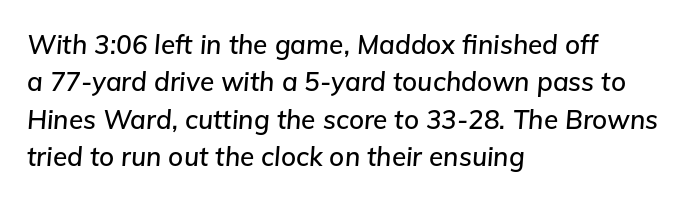
Q: Is the text italic (slanted)? A: Yes, it leans right by about 5 degrees.
Q: Is the text underlined? A: No.
Q: How is the paragraph aligned? A: Left-aligned.
Q: Is the spacing between letters normal or unusually wide? A: Normal.
Q: Is the spacing between lines tight, normal or loose? A: Normal.
